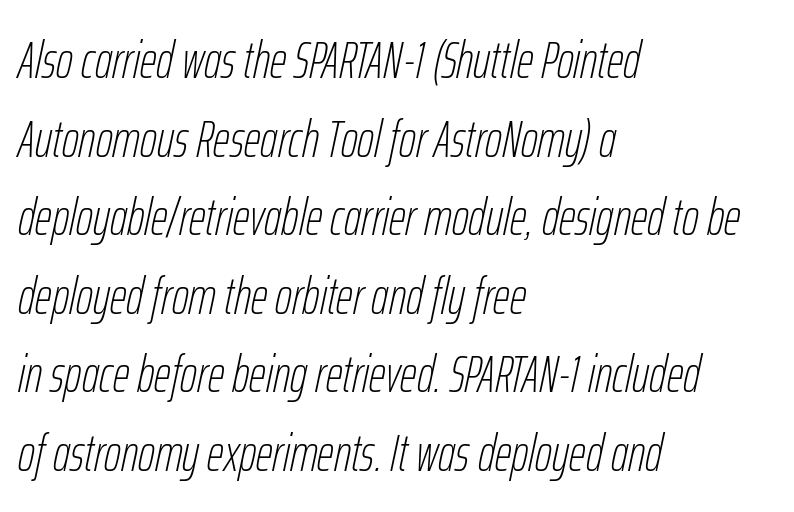
The image shows 52 px thin, condensed type, italic (leaning right); set left-aligned, normal line spacing (1.51x), normal letter spacing, not underlined; low stroke contrast and a medium x-height.
